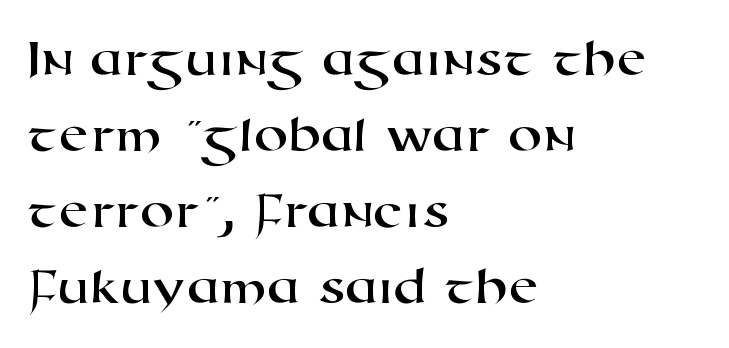
{"serif": "no", "width": "wide", "stroke_contrast": "high", "x_height": "medium", "monospaced": "no", "underline": "no", "align": "left", "line_spacing": "normal", "line_spacing_ratio": 1.38, "letter_spacing": "normal", "letter_spacing_em": 0.0, "glyph_px": 55}
